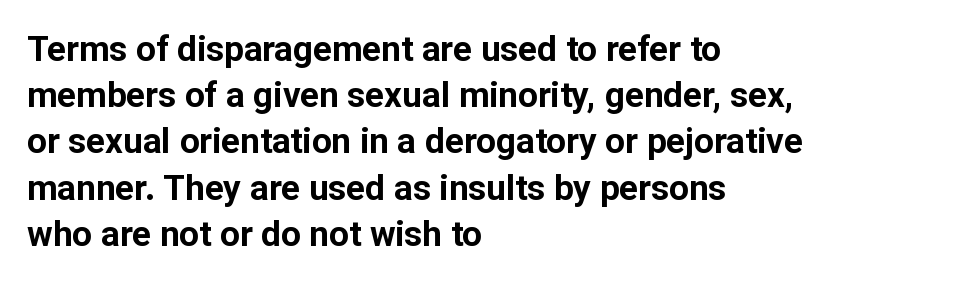
The image shows 35 px bold sans-serif type, upright; set left-aligned, normal line spacing (1.32x), normal letter spacing, not underlined; low stroke contrast and a medium x-height.
